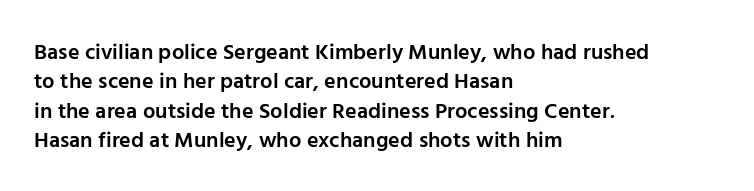
The image shows 22 px text type, upright; set left-aligned, normal line spacing (1.34x), normal letter spacing, not underlined.
